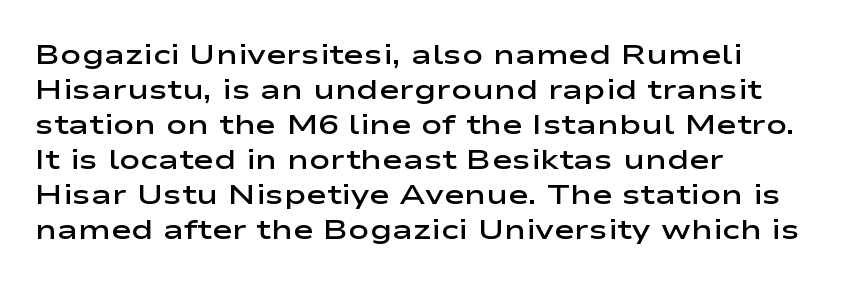
Q: Is the text bold? A: Semi-bold.
Q: Is the text italic (slanted)? A: No, it is upright.
Q: Is the typeface a serif or a sans-serif typeface? A: Sans-serif.
Q: Is the text underlined? A: No.
Q: How is the paragraph aligned? A: Left-aligned.
Q: Is the spacing between letters normal or unusually wide? A: Normal.
Q: Is the spacing between lines tight, normal or loose? A: Normal.
Q: Width (condensed, normal, or wide)? A: Wide.
Q: Stroke contrast? A: Low.
Q: x-height? A: Medium.
Q: Monospaced? A: No.
